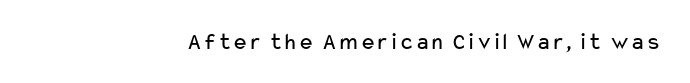
Only glyphs here, with clear space below each row. Notice how the stems are strictly vertical — no italics here. Between one letter and the next there's only the usual sliver of space. Is this a heavy cut? Hardly; it is regular or lighter.
